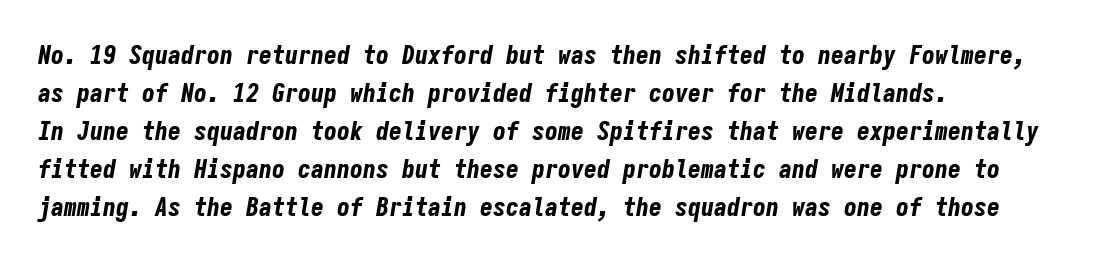
Q: Is the text bold? A: Yes.
Q: Is the text italic (slanted)? A: Yes, it leans right by about 9 degrees.
Q: Is the text underlined? A: No.
Q: How is the paragraph aligned? A: Left-aligned.
Q: Is the spacing between letters normal or unusually wide? A: Normal.
Q: Is the spacing between lines tight, normal or loose? A: Normal.
